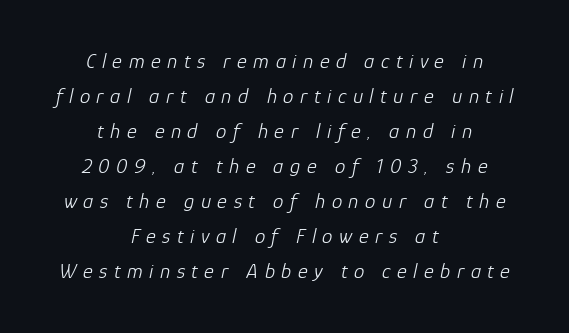
The tracking reads as deliberately expanded to a designer's eye. The typesetter chose a symmetrical, centered arrangement here. Bare-footed words on every line. The cut favours lightness, reaching ordinary text weight at its darkest. Compared with ordinary roman type, these characters are visibly tilted.
